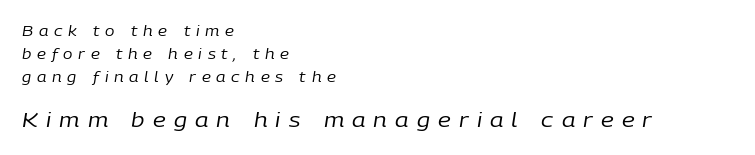
Q: Is the text bold? A: No.
Q: Is the text italic (slanted)? A: Yes, it leans right by about 9 degrees.
Q: Is the text underlined? A: No.
Q: How is the paragraph aligned? A: Left-aligned.
Q: Is the spacing between letters normal or unusually wide? A: Unusually wide.
Q: Is the spacing between lines tight, normal or loose? A: Normal.
Q: Which block of text is set in a larger size, the first (top) or the second (bottom)? A: The second (bottom) one.
